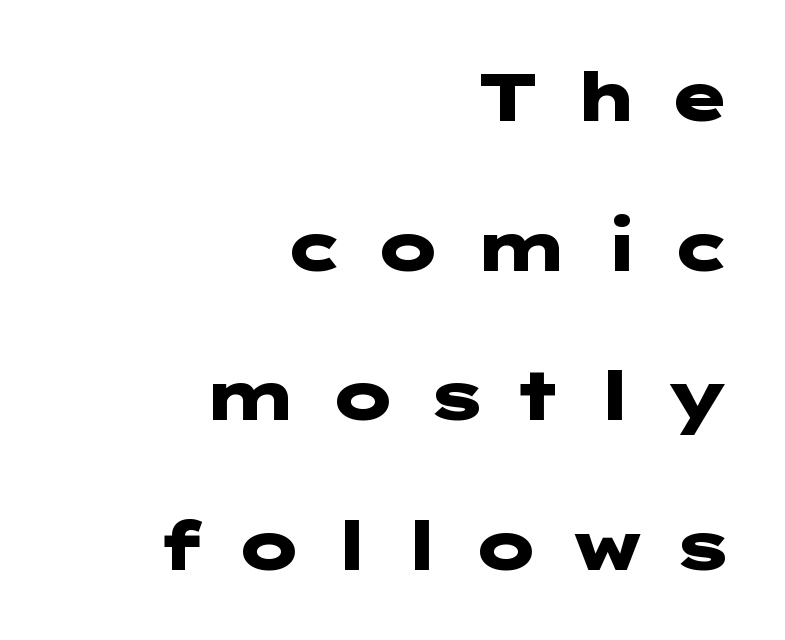
The image shows 68 px heavy, wide sans-serif type, upright; set right-aligned, loose line spacing (2.2x), unusually wide letter spacing (+0.41 em), not underlined; low stroke contrast and a medium x-height.
